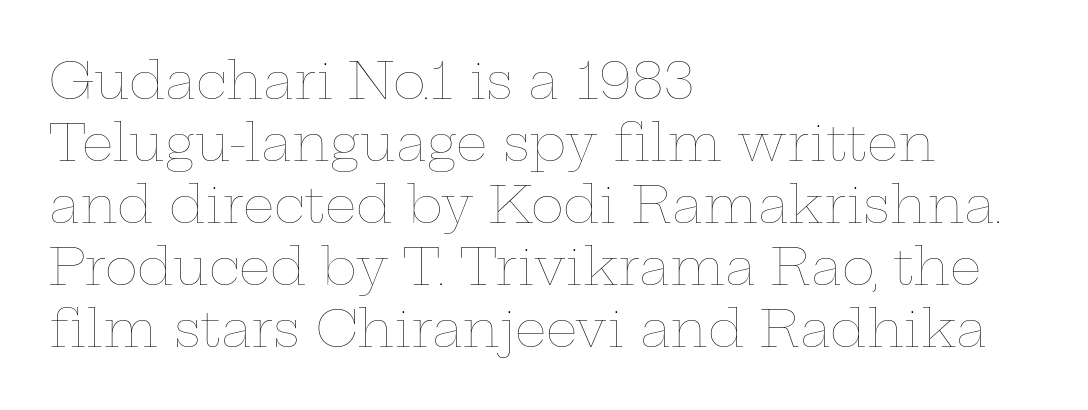
{"italic": "no", "bold": "no", "weight": "thin", "width": "wide", "stroke_contrast": "low", "x_height": "medium", "monospaced": "no", "underline": "no", "align": "left", "line_spacing_ratio": 1.24, "letter_spacing": "normal", "letter_spacing_em": 0.0, "glyph_px": 50}
